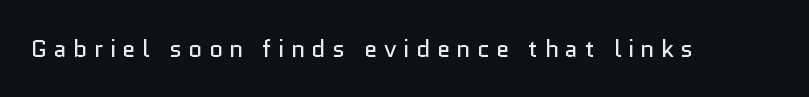
The image shows 24 px text type, upright; set unusually wide letter spacing (+0.27 em), not underlined.
